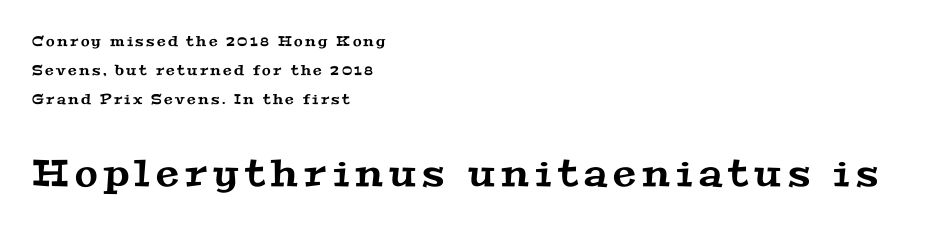
The image shows 37 px wide serif type; set left-aligned, loose line spacing (2.08x), not underlined; the second (bottom) block is 2.64x larger; medium stroke contrast and a medium x-height.
